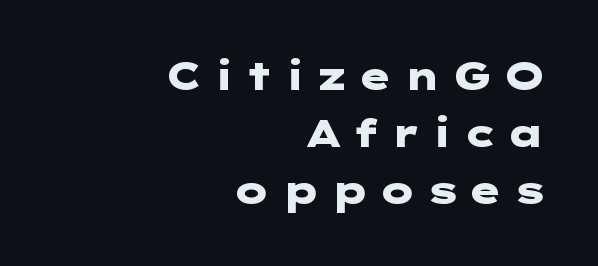
The image shows 38 px heavy, wide sans-serif type, upright; set right-aligned, normal line spacing (1.5x), unusually wide letter spacing (+0.24 em), not underlined; low stroke contrast and a medium x-height.
